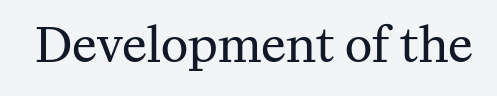
The image shows 47 px regular-weight serif type, upright; set normal letter spacing, not underlined; medium stroke contrast and a medium x-height.
